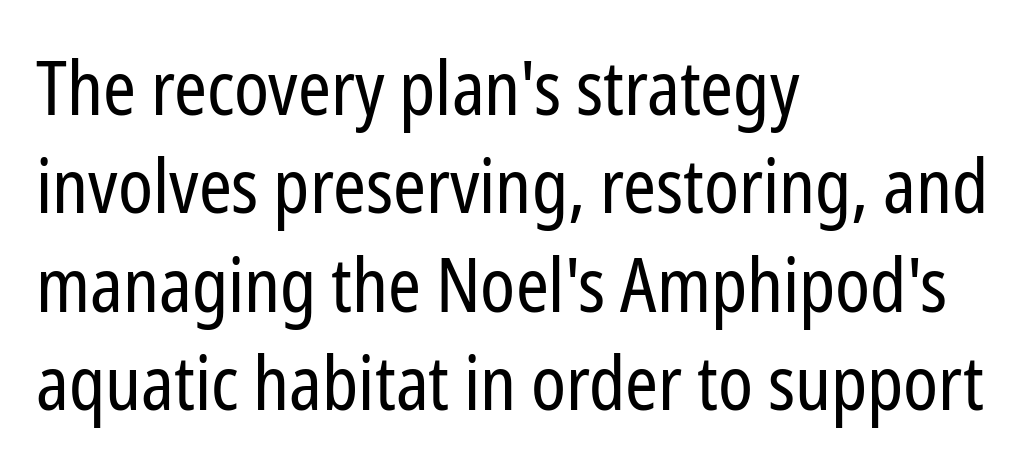
{"serif": "no", "italic": "no", "bold": "no", "weight": "regular", "width": "condensed", "stroke_contrast": "low", "x_height": "medium", "monospaced": "no", "underline": "no", "align": "left", "line_spacing": "normal", "line_spacing_ratio": 1.33, "letter_spacing": "normal", "letter_spacing_em": 0.0, "glyph_px": 74}
